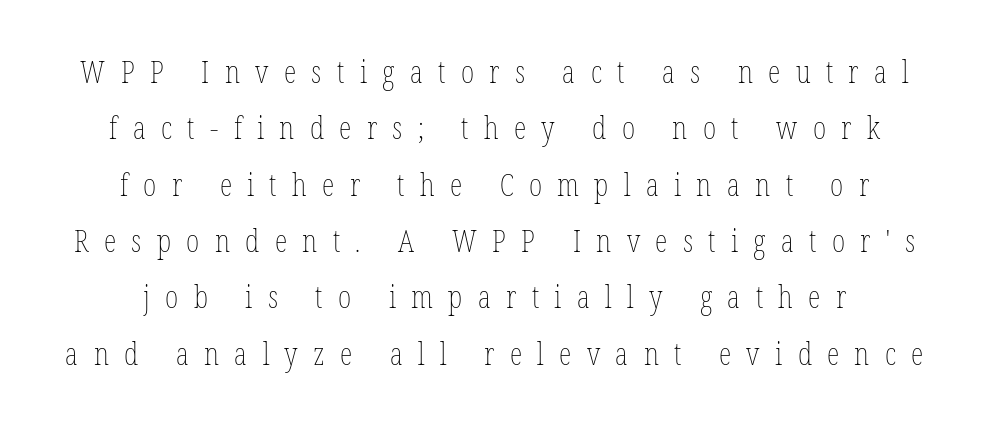
The image shows 32 px thin, condensed type, upright; set centered, line spacing 1.76x, unusually wide letter spacing (+0.48 em), not underlined; low stroke contrast and a medium x-height.
